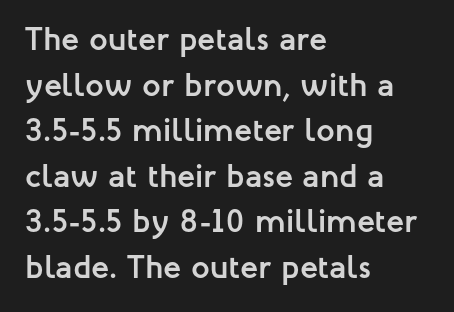
The image shows 33 px semibold sans-serif type, upright; set left-aligned, normal line spacing (1.38x), normal letter spacing, not underlined; low stroke contrast and a medium x-height.
